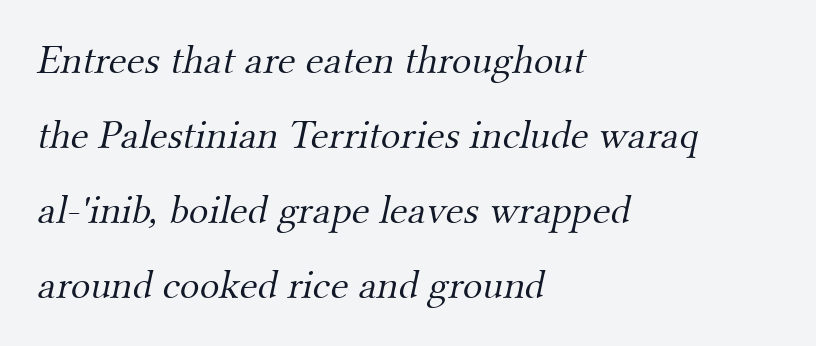
The font family rendered here belongs to the serif group. Counters stay open thanks to moderate or lighter strokes. This sample has the flowing, uneven cadence of proportional lettering. These lines are set flush left with a ragged right edge.
